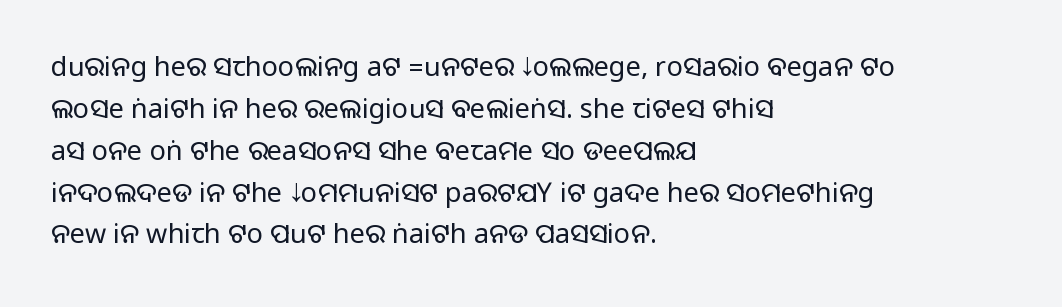
Decoration check: the copy has no underline. You can tell it's not italic because the verticals are truly vertical. Is the letter spacing exaggerated? No — it looks like the ordinary default. A classic flush-left, rag-right setting is used for this passage. Baseline-to-baseline distance is the conventional proportion of letter height.
